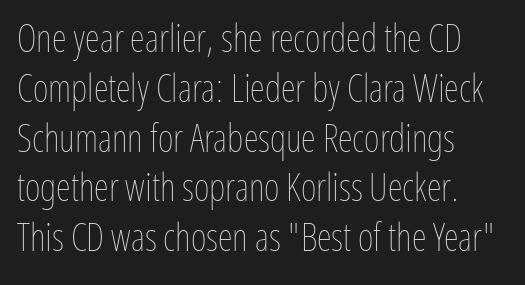
{"italic": "no", "bold": "no", "weight": "thin", "width": "condensed", "stroke_contrast": "low", "x_height": "medium", "monospaced": "no", "underline": "no", "align": "left", "line_spacing": "normal", "line_spacing_ratio": 1.31, "letter_spacing": "normal", "letter_spacing_em": 0.0, "glyph_px": 38}
